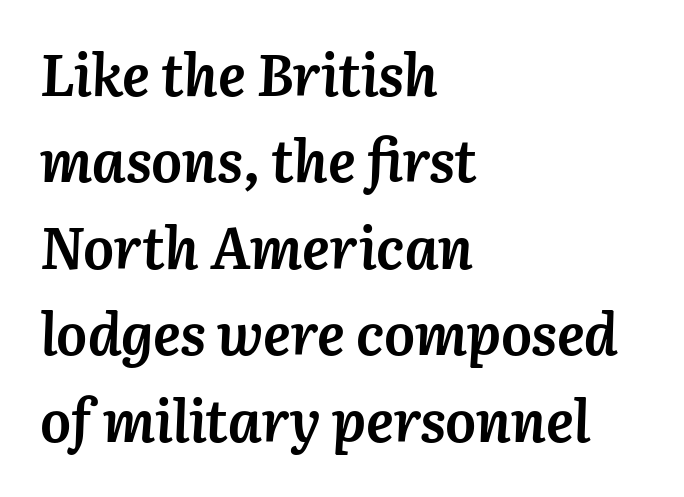
The image shows 58 px semibold type, italic (leaning right); set left-aligned, normal line spacing (1.49x), normal letter spacing, not underlined; medium stroke contrast and a medium x-height.
